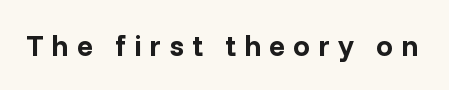
Q: Is the text bold? A: Yes.
Q: Is the text italic (slanted)? A: No, it is upright.
Q: Is the typeface a serif or a sans-serif typeface? A: Sans-serif.
Q: Is the text underlined? A: No.
Q: Is the spacing between letters normal or unusually wide? A: Unusually wide.
Q: Width (condensed, normal, or wide)? A: Normal.
Q: Stroke contrast? A: Low.
Q: x-height? A: Medium.
Q: Monospaced? A: No.
